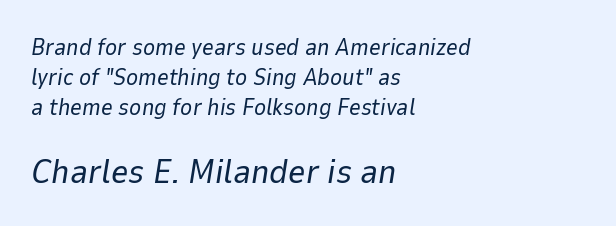
Interline gaps are of average width in this sample. The gaps between neighbouring characters are ordinary and unremarkable. The weight tops out at a normal text grade. Italic? Definitely — the glyphs are oblique. This rendering features lettering with no underline.
